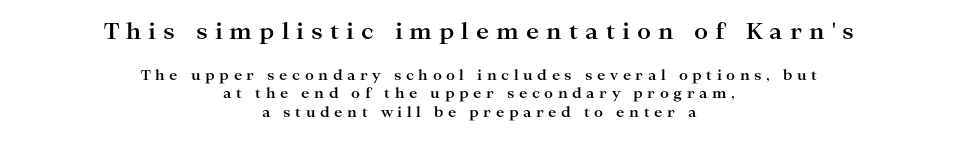
{"italic": "no", "bold": "yes", "underline": "no", "align": "center", "line_spacing": "normal", "line_spacing_ratio": 1.32, "letter_spacing": "wide", "letter_spacing_em": 0.32, "larger_block": "first", "size_ratio": 1.57, "glyph_px": 22}
